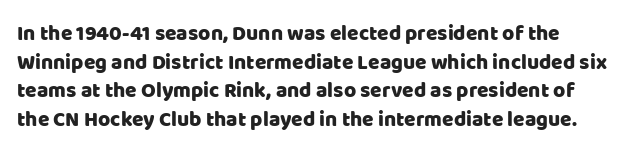
{"italic": "no", "underline": "no", "line_spacing": "normal", "line_spacing_ratio": 1.36, "letter_spacing": "normal", "letter_spacing_em": 0.0, "glyph_px": 21}
